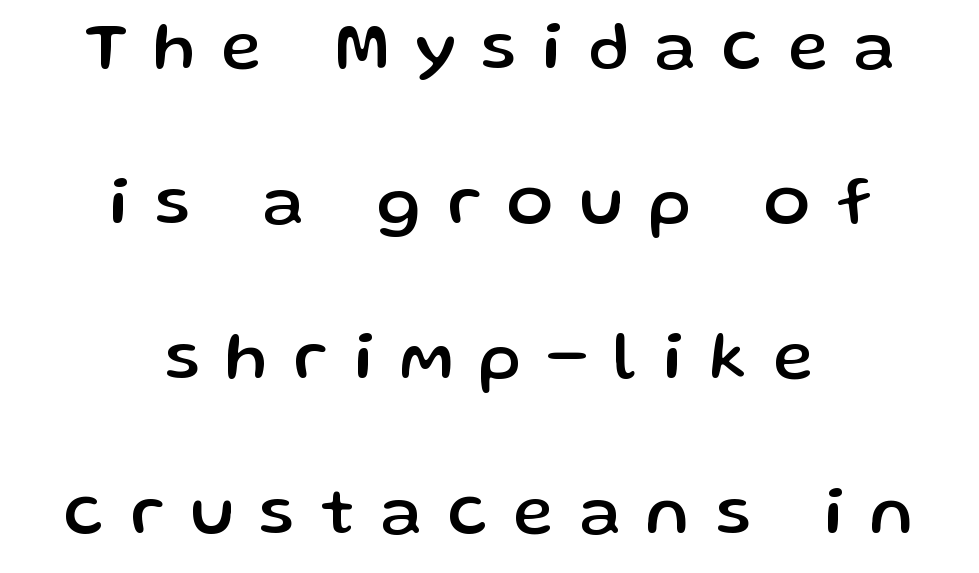
{"serif": "no", "italic": "no", "width": "normal", "stroke_contrast": "low", "x_height": "medium", "monospaced": "no", "underline": "no", "align": "center", "line_spacing": "loose", "line_spacing_ratio": 2.28, "letter_spacing": "wide", "letter_spacing_em": 0.39, "glyph_px": 68}
